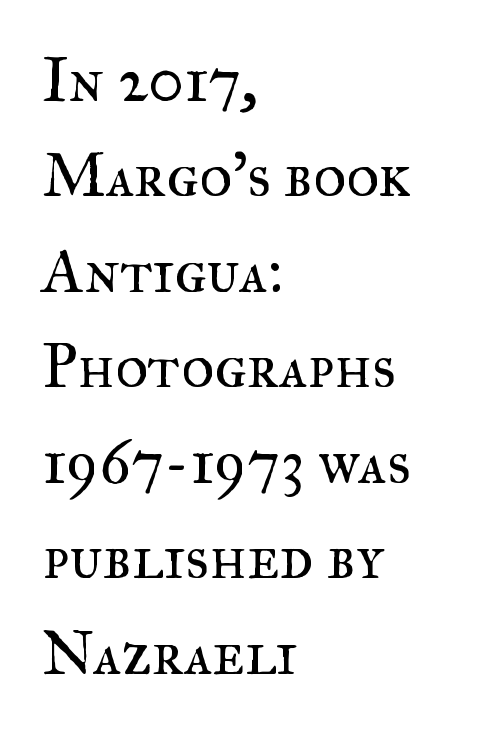
Type style note: has serifs. Varying glyph widths throughout — classic text-font behaviour. This is not heavy type; no bold has been used. The ragged edge is on the right, which tells us the setting is flush left. How are the letters spaced? Ordinarily, with no added tracking. The string is rendered with underlining switched off.
